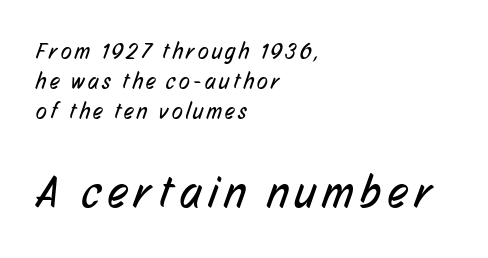
The typeface has the unassuming heft of standard copy or less. The passage shown is typed in a proportional face where columns would drift. A student would call this left alignment; a typographer would say flush left, rag right. Typographically, this falls in the sans-serif category. Whoever set this chose a conventional vertical rhythm. The emphasis by scale lands on block number two, below.
